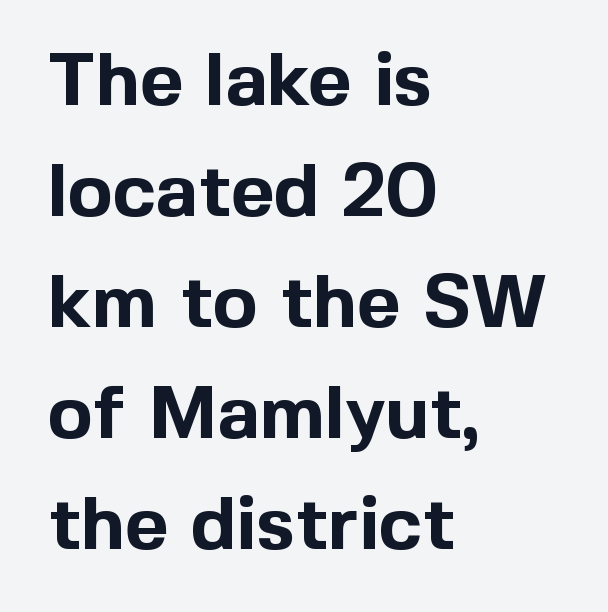
{"serif": "no", "italic": "no", "bold": "yes", "weight": "bold", "width": "normal", "x_height": "medium", "monospaced": "no", "underline": "no", "align": "left", "line_spacing": "normal", "line_spacing_ratio": 1.48, "letter_spacing": "normal", "letter_spacing_em": 0.0, "glyph_px": 75}
